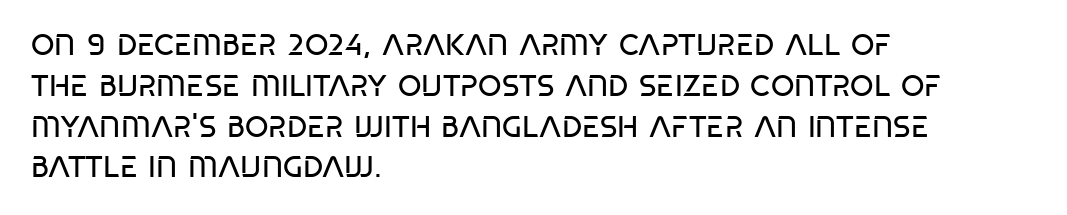
Q: Is the text bold? A: No.
Q: Is the typeface a serif or a sans-serif typeface? A: Sans-serif.
Q: Is the text underlined? A: No.
Q: How is the paragraph aligned? A: Left-aligned.
Q: Is the spacing between letters normal or unusually wide? A: Normal.
Q: Is the spacing between lines tight, normal or loose? A: Normal.
Q: Width (condensed, normal, or wide)? A: Condensed.
Q: Stroke contrast? A: Low.
Q: x-height? A: Large.
Q: Monospaced? A: No.
